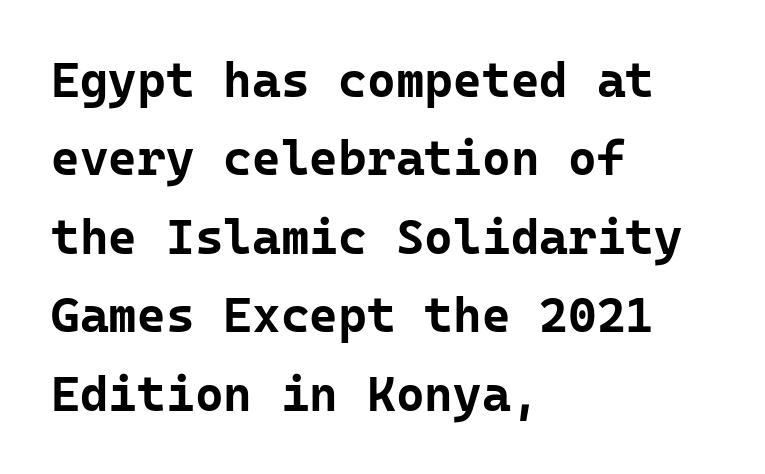
A normal amount of white space separates one row of letters from the next. Casual observation: everything's shoved over to the left. Heft: maximum for text — a bold. The designer went with a sans here, leaving each stem footless. Look at the tracking — it's just the regular setting, nothing added. Every character sits straight up, as roman type does.
